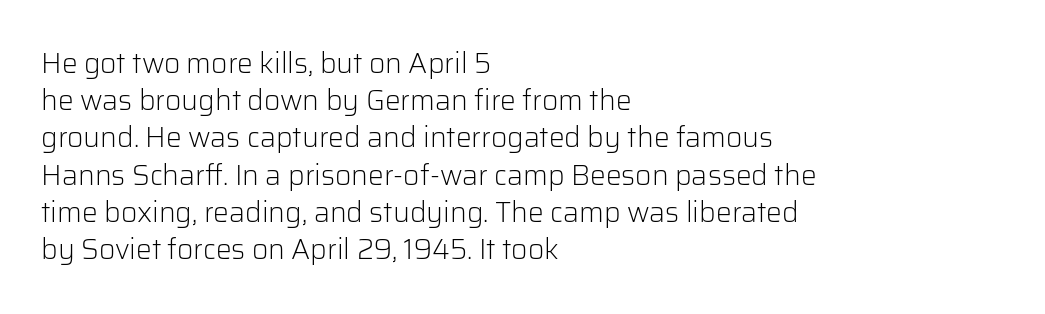
The typeface has the unassuming heft of standard copy or less. The paragraph shown leans on its left margin. The rendering shows plain stroke endings on the letterforms — a sans-serif design. This rendering leaves character spacing at its baseline value. Bare-footed words on every line. Tall strokes in this sample are plumb rather than angled.
